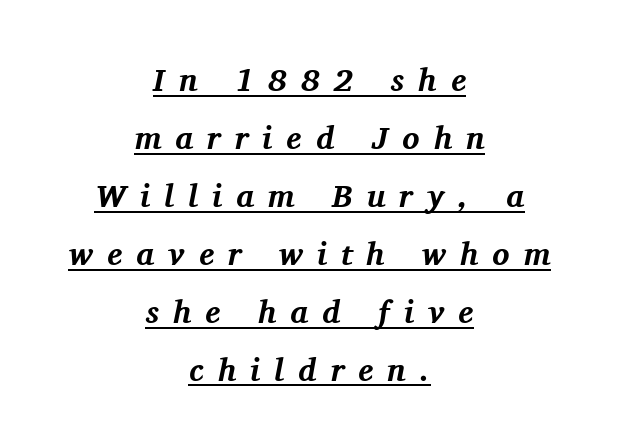
The gaps between neighbouring characters are conspicuously large. The rendering shows small feet on the letterforms — a serif design. You can tell it's italic because the verticals aren't actually vertical. The text block is weighted toward neither margin, spreading evenly from the middle. Quick note: underline on. The rendering uses a bold face; every stroke is thick and dark.
